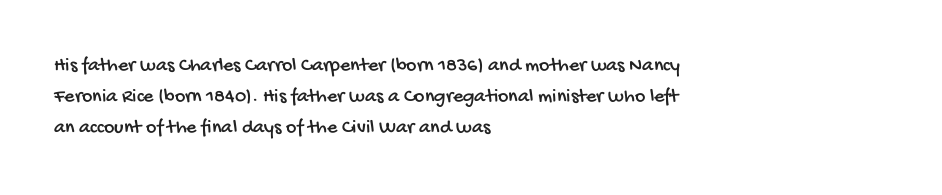
The gap between lines stays unmarked. How are the letters spaced? Ordinarily, with no added tracking. A typesetter would call this leading conventional body-copy spacing. Every row of glyphs begins at an identical x-position on the left.
